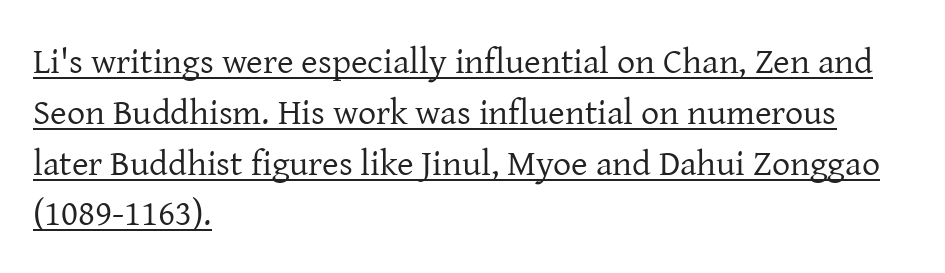
{"serif": "yes", "italic": "no", "bold": "no", "weight": "regular", "width": "normal", "stroke_contrast": "low", "x_height": "medium", "monospaced": "no", "underline": "yes", "align": "left", "line_spacing": "normal", "line_spacing_ratio": 1.41, "letter_spacing": "normal", "letter_spacing_em": 0.0, "glyph_px": 36}
